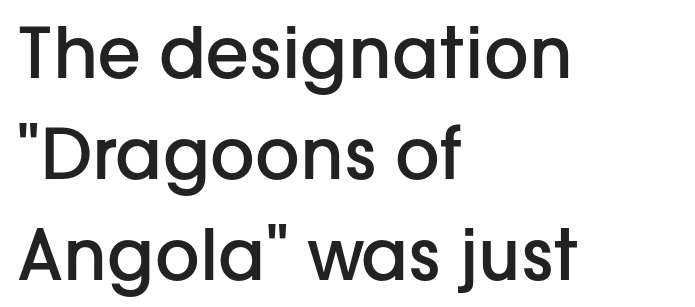
Type style note: lacks serifs. Unmarked baselines from the first word to the last. Does the weight exceed regular? Yes, but only to semibold. Italic? Not at all — the glyphs are vertical. The passage shown has conventional tracking throughout.
